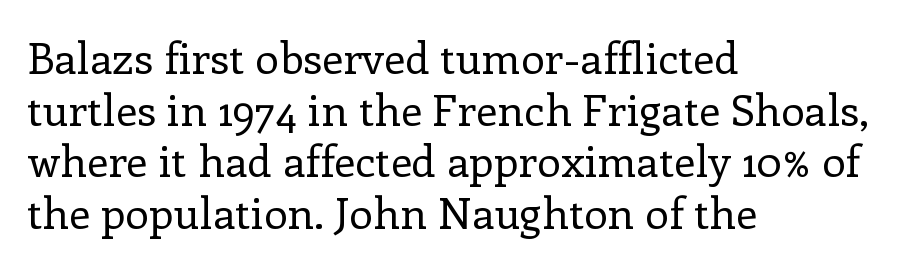
The image shows 43 px regular-weight serif type, upright; set left-aligned, line spacing 1.2x, normal letter spacing, not underlined; low stroke contrast and a medium x-height.
